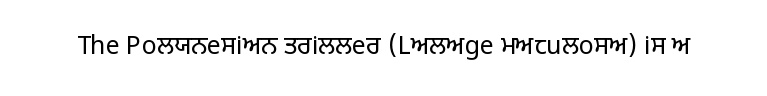
Q: Is the text bold? A: No.
Q: Is the text italic (slanted)? A: No, it is upright.
Q: Is the text underlined? A: No.
Q: Is the spacing between letters normal or unusually wide? A: Normal.
